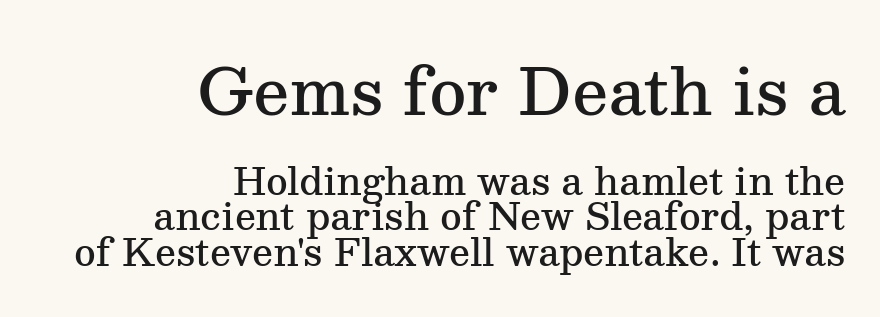
Q: Is the text bold? A: Semi-bold.
Q: Is the text italic (slanted)? A: No, it is upright.
Q: Is the typeface a serif or a sans-serif typeface? A: Serif.
Q: Is the text underlined? A: No.
Q: How is the paragraph aligned? A: Right-aligned.
Q: Is the spacing between letters normal or unusually wide? A: Normal.
Q: Is the spacing between lines tight, normal or loose? A: Tight.
Q: Which block of text is set in a larger size, the first (top) or the second (bottom)? A: The first (top) one.
Q: Width (condensed, normal, or wide)? A: Normal.
Q: Stroke contrast? A: Medium.
Q: x-height? A: Medium.
Q: Monospaced? A: No.
